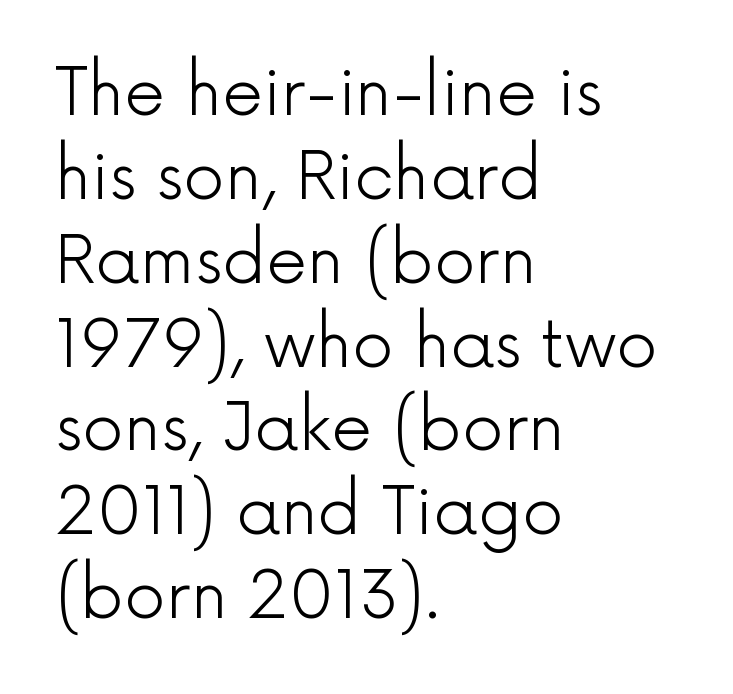
The image shows 65 px light sans-serif type, upright; set left-aligned, normal line spacing (1.29x), normal letter spacing, not underlined; a medium x-height.
